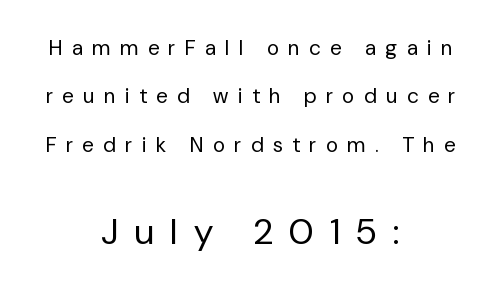
Q: Is the text bold? A: No.
Q: Is the text italic (slanted)? A: No, it is upright.
Q: Is the typeface a serif or a sans-serif typeface? A: Sans-serif.
Q: Is the text underlined? A: No.
Q: How is the paragraph aligned? A: Centered.
Q: Is the spacing between letters normal or unusually wide? A: Unusually wide.
Q: Is the spacing between lines tight, normal or loose? A: Loose.
Q: Which block of text is set in a larger size, the first (top) or the second (bottom)? A: The second (bottom) one.
Q: Width (condensed, normal, or wide)? A: Normal.
Q: Stroke contrast? A: Low.
Q: x-height? A: Medium.
Q: Monospaced? A: No.
